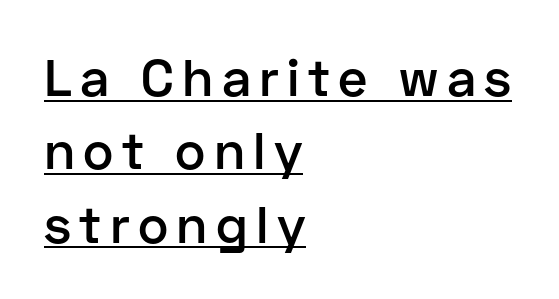
Q: Is the text bold? A: Semi-bold.
Q: Is the text italic (slanted)? A: No, it is upright.
Q: Is the typeface a serif or a sans-serif typeface? A: Sans-serif.
Q: Is the text underlined? A: Yes.
Q: How is the paragraph aligned? A: Left-aligned.
Q: Is the spacing between lines tight, normal or loose? A: Normal.
Q: Width (condensed, normal, or wide)? A: Normal.
Q: Stroke contrast? A: Low.
Q: x-height? A: Medium.
Q: Monospaced? A: No.
